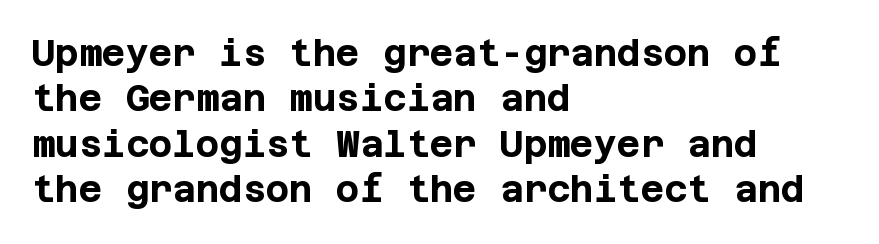
The image shows 36 px bold sans-serif type, upright; set left-aligned, normal line spacing (1.26x), normal letter spacing, not underlined; low stroke contrast and a large x-height.
